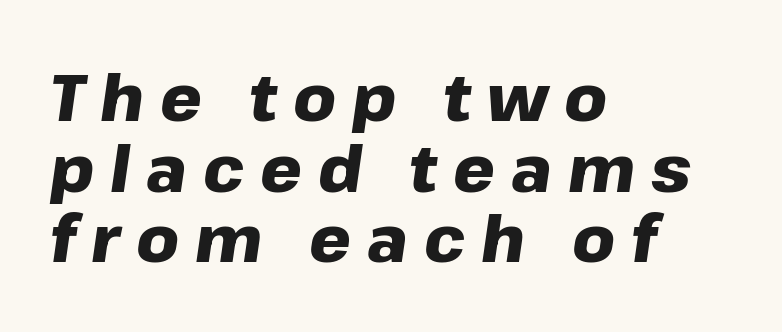
{"italic": "yes", "lean": "right", "slant_degrees": 8, "bold": "yes", "weight": "heavy", "width": "normal", "stroke_contrast": "low", "x_height": "medium", "monospaced": "no", "underline": "no", "align": "left", "line_spacing": "tight", "line_spacing_ratio": 1.07, "letter_spacing": "wide", "letter_spacing_em": 0.24, "glyph_px": 66}
